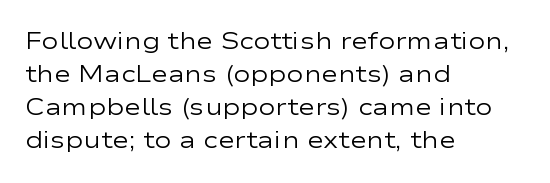
Does extra space separate the letters? No, they use regular spacing. The rendering anchors every line to the left-hand side. The axis of the letterforms is exactly vertical. These lines sit exactly where default settings would place them. Ink coverage per letter is moderate at most. Bare-footed words on every line.
